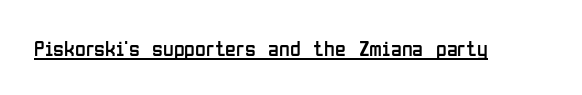
The image shows 22 px text type, upright; set normal letter spacing, underlined.
